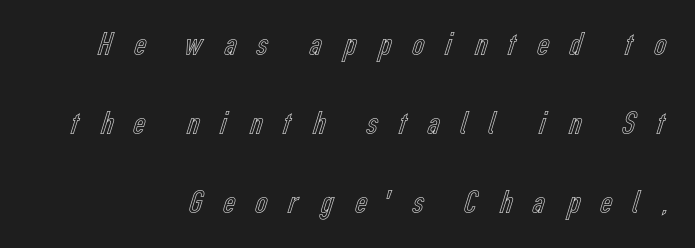
Q: Is the text italic (slanted)? A: Yes.
Q: Is the text underlined? A: No.
Q: Is the spacing between letters normal or unusually wide? A: Unusually wide.
Q: Is the spacing between lines tight, normal or loose? A: Loose.
Q: Width (condensed, normal, or wide)? A: Condensed.
Q: x-height? A: Medium.
Q: Monospaced? A: No.
